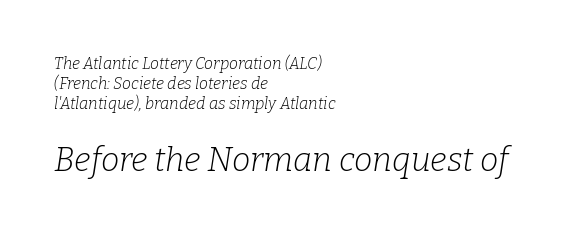
Q: Is the text bold? A: No.
Q: Is the text italic (slanted)? A: Yes, it leans right by about 9 degrees.
Q: Is the typeface a serif or a sans-serif typeface? A: Serif.
Q: Is the text underlined? A: No.
Q: How is the paragraph aligned? A: Left-aligned.
Q: Is the spacing between letters normal or unusually wide? A: Normal.
Q: Is the spacing between lines tight, normal or loose? A: Normal.
Q: Which block of text is set in a larger size, the first (top) or the second (bottom)? A: The second (bottom) one.
Q: Width (condensed, normal, or wide)? A: Normal.
Q: Stroke contrast? A: Low.
Q: x-height? A: Medium.
Q: Monospaced? A: No.
